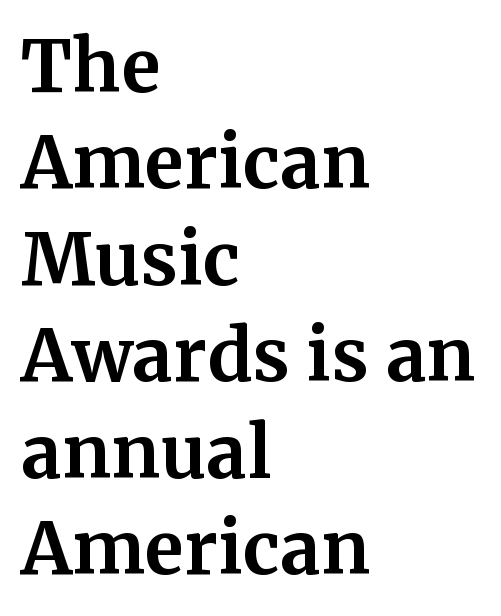
Q: Is the text bold? A: Yes.
Q: Is the text italic (slanted)? A: No, it is upright.
Q: Is the typeface a serif or a sans-serif typeface? A: Serif.
Q: Is the text underlined? A: No.
Q: How is the paragraph aligned? A: Left-aligned.
Q: Is the spacing between letters normal or unusually wide? A: Normal.
Q: Is the spacing between lines tight, normal or loose? A: Normal.
Q: Width (condensed, normal, or wide)? A: Normal.
Q: Stroke contrast? A: Medium.
Q: x-height? A: Medium.
Q: Monospaced? A: No.
